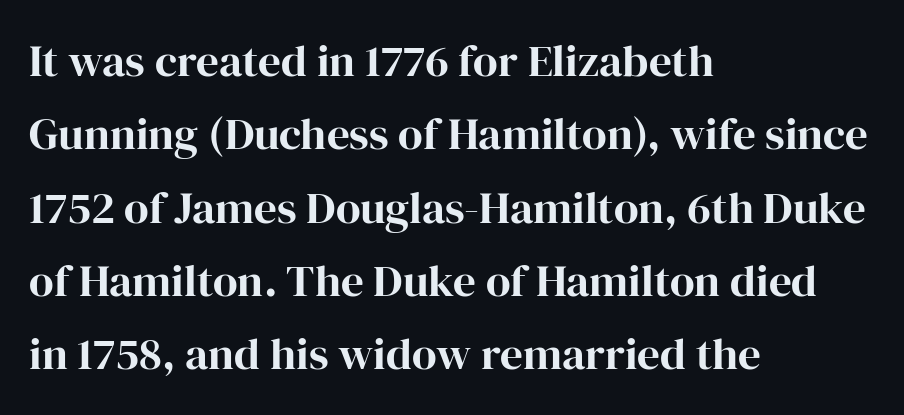
The image shows 45 px bold serif type, upright; set left-aligned, normal line spacing (1.63x), normal letter spacing, not underlined; high stroke contrast and a medium x-height.
